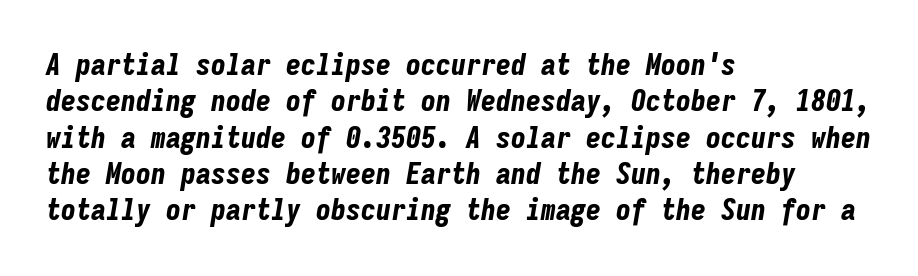
Q: Is the text bold? A: Yes.
Q: Is the text italic (slanted)? A: Yes, it leans right by about 9 degrees.
Q: Is the text underlined? A: No.
Q: How is the paragraph aligned? A: Left-aligned.
Q: Is the spacing between letters normal or unusually wide? A: Normal.
Q: Width (condensed, normal, or wide)? A: Condensed.
Q: Stroke contrast? A: Low.
Q: x-height? A: Medium.
Q: Monospaced? A: Yes.
